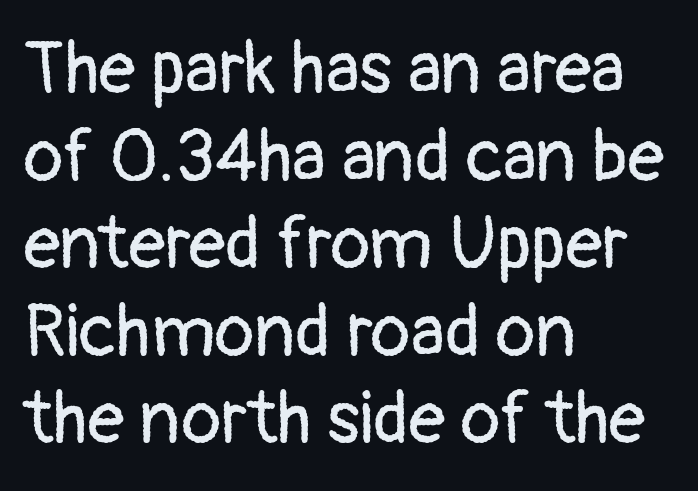
The letters advance in unequal steps, a hallmark of proportional type. The rendering shows plain stroke endings on the letterforms — a sans-serif design. The ragged edge is on the right, which tells us the setting is flush left. There is no visible air inserted between adjacent glyphs. The lettering holds an erect, upright posture throughout.
